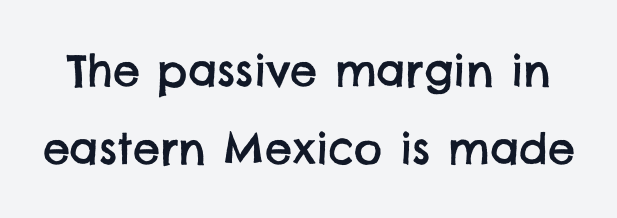
{"serif": "no", "width": "normal", "stroke_contrast": "low", "x_height": "large", "monospaced": "no", "underline": "no", "line_spacing_ratio": 1.81, "letter_spacing": "normal", "letter_spacing_em": 0.0, "glyph_px": 43}
